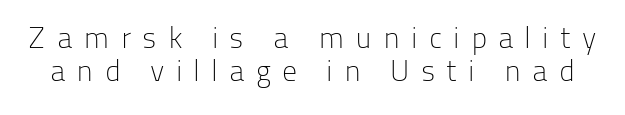
Q: Is the text bold? A: No.
Q: Is the text italic (slanted)? A: No, it is upright.
Q: Is the typeface a serif or a sans-serif typeface? A: Sans-serif.
Q: Is the text underlined? A: No.
Q: Is the spacing between letters normal or unusually wide? A: Unusually wide.
Q: Is the spacing between lines tight, normal or loose? A: Tight.
Q: Width (condensed, normal, or wide)? A: Normal.
Q: Stroke contrast? A: Low.
Q: x-height? A: Medium.
Q: Monospaced? A: No.
